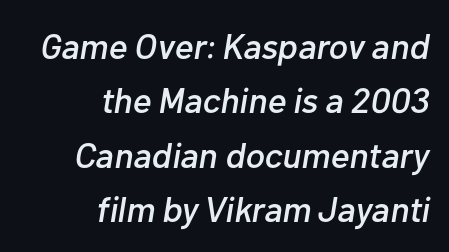
Q: Is the text italic (slanted)? A: Yes, it leans right by about 10 degrees.
Q: Is the text underlined? A: No.
Q: How is the paragraph aligned? A: Right-aligned.
Q: Is the spacing between letters normal or unusually wide? A: Normal.
Q: Is the spacing between lines tight, normal or loose? A: Normal.
Q: Width (condensed, normal, or wide)? A: Normal.
Q: Stroke contrast? A: Low.
Q: x-height? A: Medium.
Q: Monospaced? A: No.
